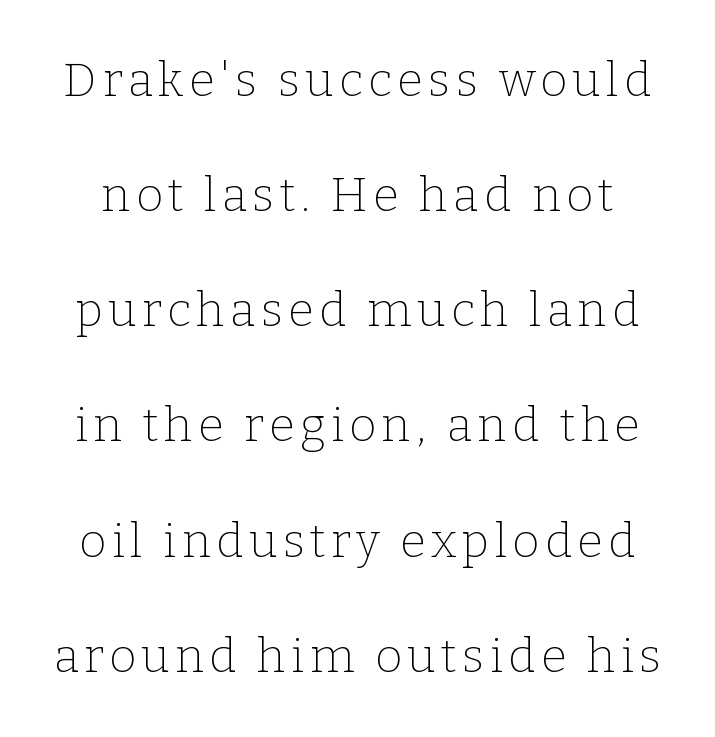
Q: Is the text bold? A: No.
Q: Is the text italic (slanted)? A: No, it is upright.
Q: Is the typeface a serif or a sans-serif typeface? A: Serif.
Q: Is the text underlined? A: No.
Q: Is the spacing between lines tight, normal or loose? A: Loose.
Q: Width (condensed, normal, or wide)? A: Normal.
Q: Stroke contrast? A: Low.
Q: x-height? A: Medium.
Q: Monospaced? A: No.
